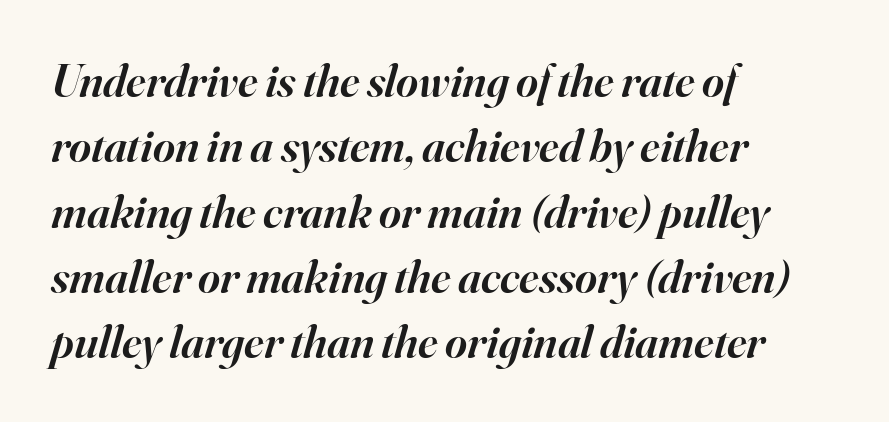
The image shows 47 px semibold serif type, italic (leaning right); set left-aligned, normal line spacing (1.39x), normal letter spacing, not underlined; high stroke contrast and a small x-height.
